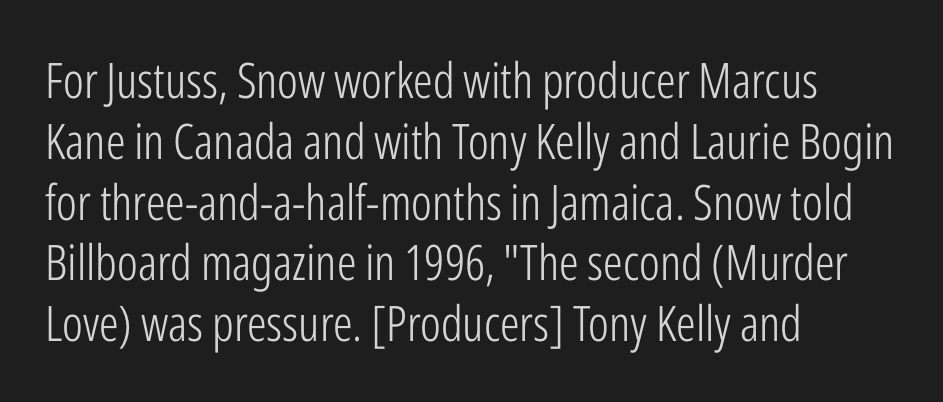
Q: Is the text bold? A: No.
Q: Is the text italic (slanted)? A: No, it is upright.
Q: Is the typeface a serif or a sans-serif typeface? A: Sans-serif.
Q: Is the text underlined? A: No.
Q: How is the paragraph aligned? A: Left-aligned.
Q: Is the spacing between letters normal or unusually wide? A: Normal.
Q: Width (condensed, normal, or wide)? A: Condensed.
Q: Stroke contrast? A: Low.
Q: x-height? A: Medium.
Q: Monospaced? A: No.
